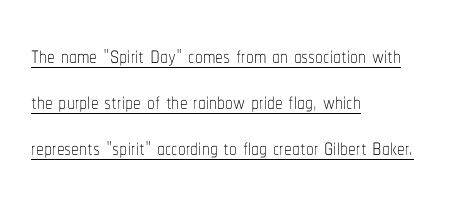
These lines are rendered in a variable-pitch font. The paragraph has a hard left edge and a soft right edge. Upright lettering throughout. No letter is thick-stroked: the sample isn't bold. What's the leading like? Ordinary, nothing unusual. The letterforms sit shoulder to shoulder at normal distance.
